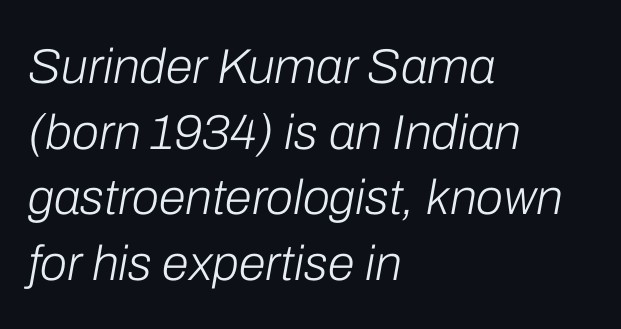
The image shows 49 px light type, italic (leaning right); set left-aligned, normal line spacing (1.34x), normal letter spacing, not underlined; low stroke contrast and a medium x-height.
